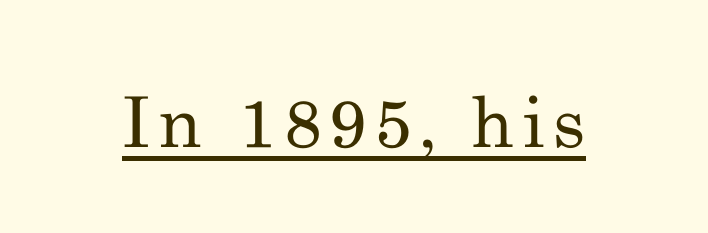
Q: Is the text bold? A: No.
Q: Is the text italic (slanted)? A: No, it is upright.
Q: Is the typeface a serif or a sans-serif typeface? A: Serif.
Q: Is the text underlined? A: Yes.
Q: Width (condensed, normal, or wide)? A: Normal.
Q: Stroke contrast? A: Medium.
Q: x-height? A: Small.
Q: Monospaced? A: No.
